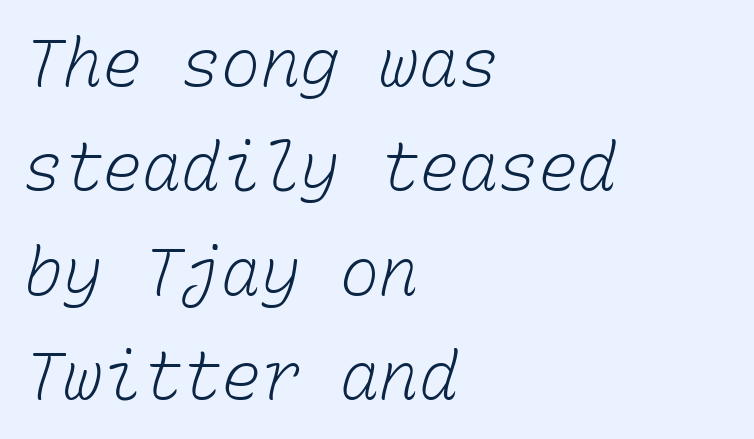
This sample has the even, mechanical cadence of fixed-width lettering. This rendering leaves character spacing at its baseline value. The compositor pushed each line to the left boundary. Summary of vertical rhythm: regular, with standard interline spacing.
